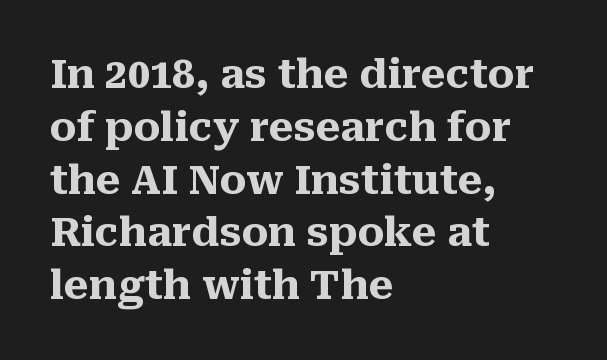
The image shows 40 px heavy serif type, upright; set left-aligned, normal line spacing (1.32x), normal letter spacing, not underlined; medium stroke contrast and a medium x-height.
